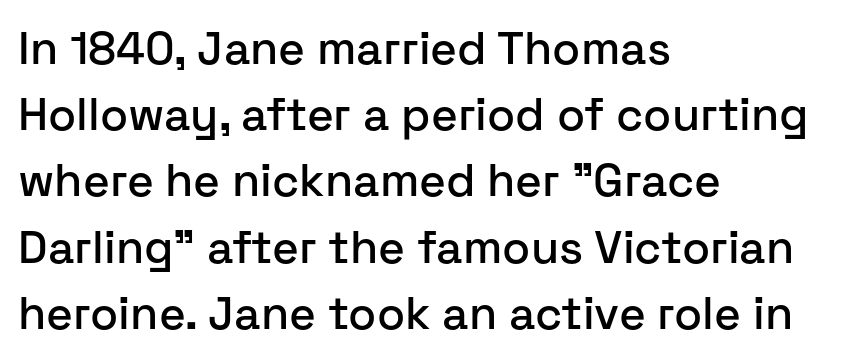
Has an underline been added? It has not. These lines were composed using upright roman letters. A typesetter would call this proportional, since set widths differ per character. This sample is left-justified, so line endings fall wherever the words run out. The rendering shows plain stroke endings on the letterforms — a sans-serif design. These lines keep a tight, regular rhythm from letter to letter.
